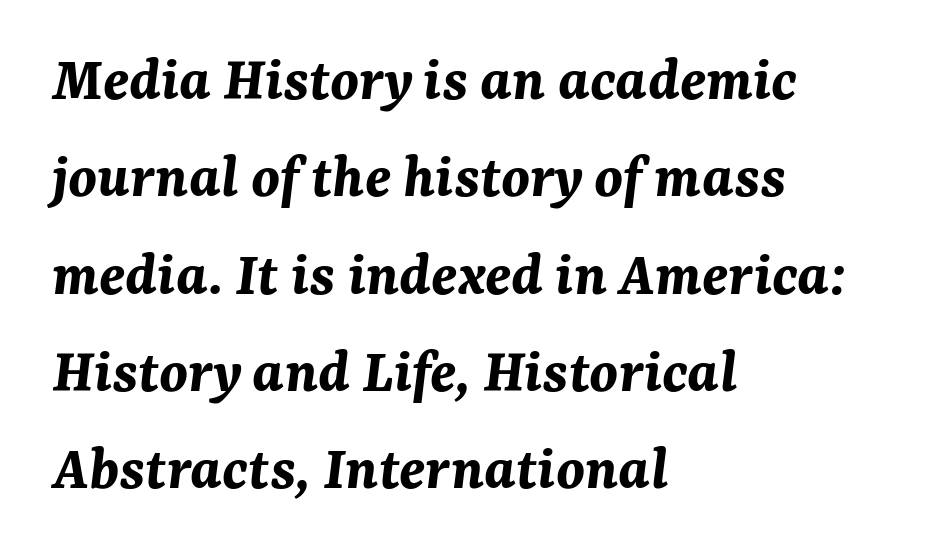
Varying glyph widths throughout — classic text-font behaviour. What weight is shown? A full bold with thick strokes. Successive baselines arrive at the customary interval. The string is rendered with underlining switched off.
